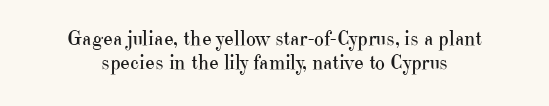
{"italic": "no", "bold": "no", "underline": "no", "align": "center", "line_spacing": "tight", "line_spacing_ratio": 1.14, "letter_spacing": "normal", "letter_spacing_em": 0.0, "glyph_px": 21}
